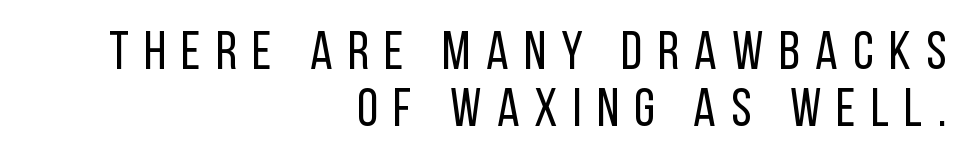
The image shows 54 px regular-weight, condensed sans-serif type, upright; set right-aligned, tight line spacing (1.05x), unusually wide letter spacing (+0.28 em), not underlined; low stroke contrast and a large x-height.
